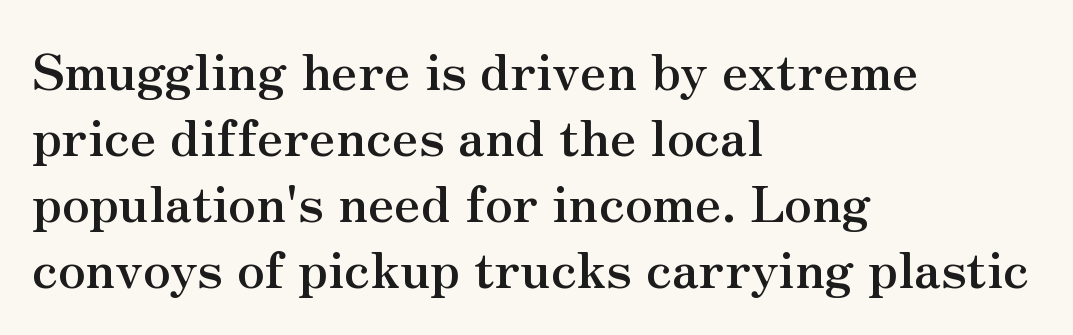
Q: Is the text bold? A: Yes.
Q: Is the text italic (slanted)? A: No, it is upright.
Q: Is the typeface a serif or a sans-serif typeface? A: Serif.
Q: Is the text underlined? A: No.
Q: How is the paragraph aligned? A: Left-aligned.
Q: Is the spacing between letters normal or unusually wide? A: Normal.
Q: Is the spacing between lines tight, normal or loose? A: Normal.
Q: Width (condensed, normal, or wide)? A: Normal.
Q: Stroke contrast? A: Medium.
Q: x-height? A: Small.
Q: Monospaced? A: No.
